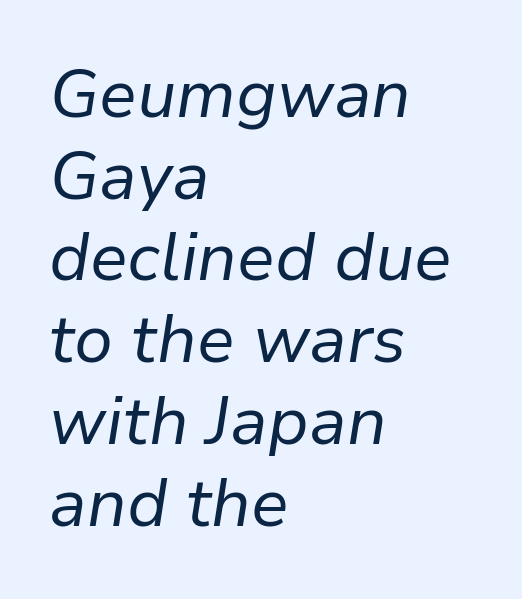
The image shows 67 px regular-weight type, italic (leaning right); set left-aligned, line spacing 1.22x, normal letter spacing, not underlined; low stroke contrast and a medium x-height.
